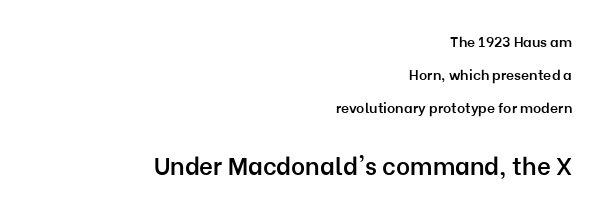
The image shows 24 px text type, upright; set right-aligned, loose line spacing (2.36x), normal letter spacing, not underlined; the second (bottom) block is 1.71x larger.
